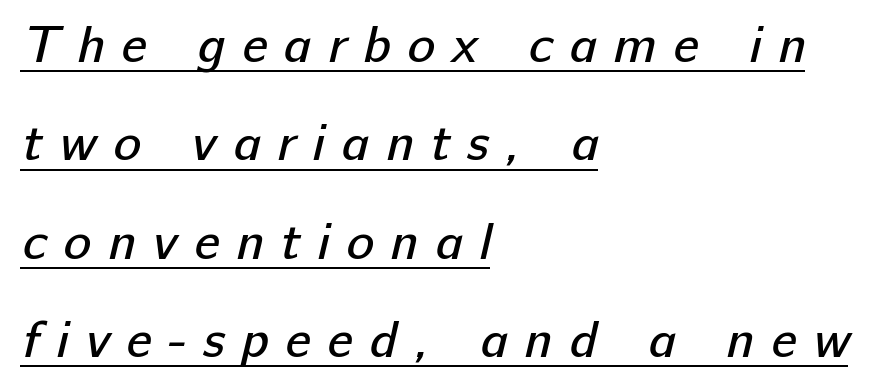
The image shows 52 px regular-weight sans-serif type; set left-aligned, line spacing 1.89x, unusually wide letter spacing (+0.32 em), underlined; low stroke contrast and a medium x-height.
